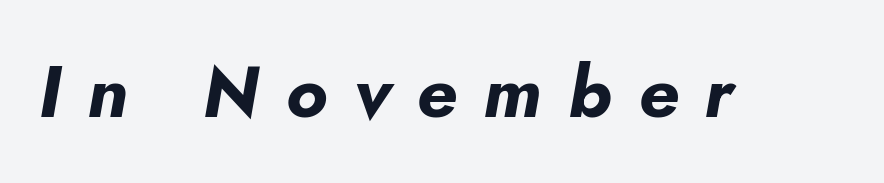
{"italic": "yes", "lean": "right", "slant_degrees": 5, "bold": "yes", "weight": "bold", "width": "normal", "stroke_contrast": "low", "x_height": "small", "monospaced": "no", "underline": "no", "letter_spacing": "wide", "letter_spacing_em": 0.36, "glyph_px": 73}
